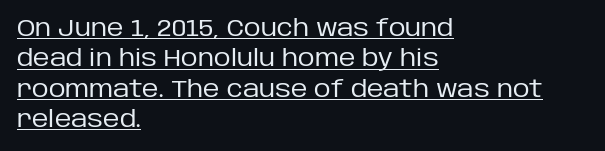
The image shows 23 px text type, upright; set left-aligned, normal line spacing (1.32x), normal letter spacing, underlined.
